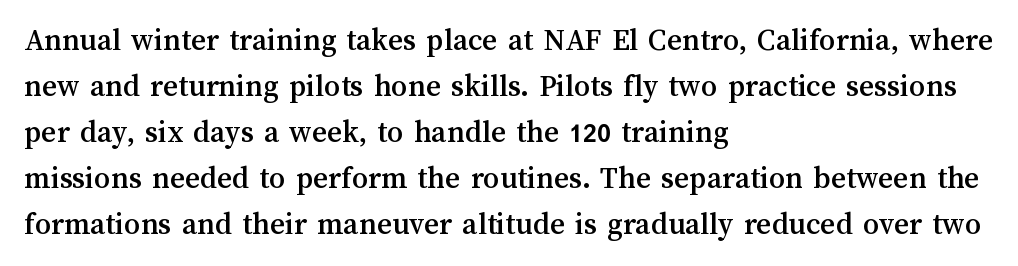
{"italic": "no", "width": "normal", "stroke_contrast": "medium", "x_height": "medium", "monospaced": "no", "underline": "no", "align": "left", "line_spacing": "normal", "line_spacing_ratio": 1.44, "letter_spacing": "normal", "letter_spacing_em": 0.0, "glyph_px": 32}
